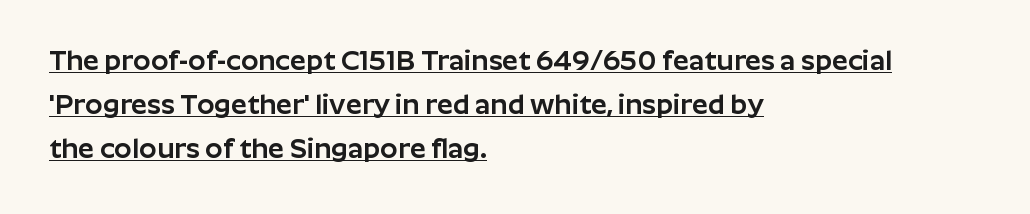
The image shows 28 px sans-serif type, upright; set left-aligned, normal line spacing (1.57x), normal letter spacing, underlined; low stroke contrast and a medium x-height.
